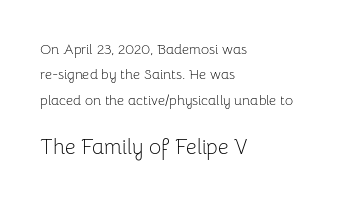
{"italic": "no", "bold": "no", "underline": "no", "align": "left", "line_spacing_ratio": 1.81, "letter_spacing": "normal", "letter_spacing_em": 0.0, "larger_block": "second", "size_ratio": 1.5, "glyph_px": 21}
